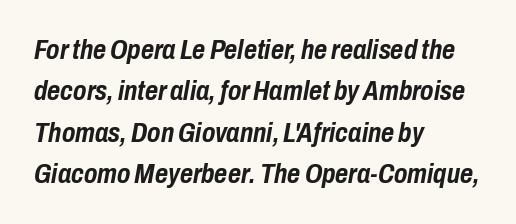
{"italic": "yes", "lean": "right", "slant_degrees": 10, "bold": "yes", "weight": "semibold", "width": "condensed", "stroke_contrast": "low", "x_height": "medium", "monospaced": "no", "underline": "no", "align": "left", "line_spacing": "normal", "line_spacing_ratio": 1.48, "letter_spacing": "normal", "letter_spacing_em": 0.0, "glyph_px": 28}
